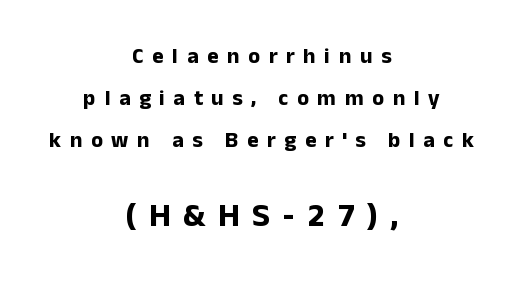
The image shows 33 px bold sans-serif type, upright; set centered, loose line spacing (1.92x), unusually wide letter spacing (+0.39 em), not underlined; the second (bottom) block is 1.5x larger; low stroke contrast and a medium x-height.
